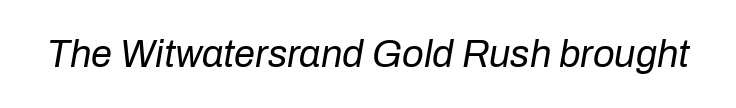
Quick note: underline off. Nothing heavy about these letters — not bold at all. You could not count columns in this text — the font is proportionally spaced. Words appear dense and cohesive because spacing is normal. It's the slanting kind of type.
